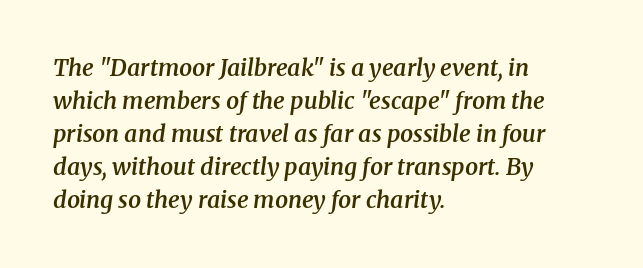
{"italic": "yes", "lean": "right", "slant_degrees": 8, "bold": "semi", "underline": "no", "align": "left", "line_spacing": "normal", "line_spacing_ratio": 1.43, "letter_spacing": "normal", "letter_spacing_em": 0.0, "glyph_px": 23}
